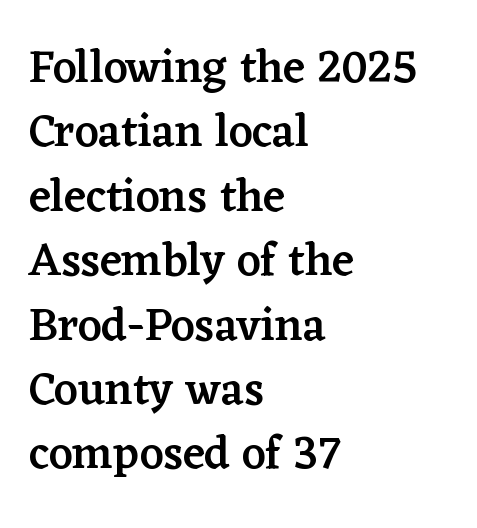
Q: Is the text bold? A: Semi-bold.
Q: Is the text italic (slanted)? A: No, it is upright.
Q: Is the typeface a serif or a sans-serif typeface? A: Serif.
Q: Is the text underlined? A: No.
Q: How is the paragraph aligned? A: Left-aligned.
Q: Is the spacing between letters normal or unusually wide? A: Normal.
Q: Is the spacing between lines tight, normal or loose? A: Normal.
Q: Width (condensed, normal, or wide)? A: Normal.
Q: Stroke contrast? A: Low.
Q: x-height? A: Medium.
Q: Monospaced? A: No.
